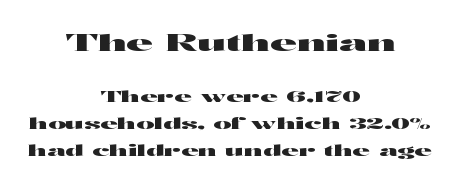
Q: Is the text italic (slanted)? A: No, it is upright.
Q: Is the text underlined? A: No.
Q: How is the paragraph aligned? A: Centered.
Q: Is the spacing between letters normal or unusually wide? A: Normal.
Q: Which block of text is set in a larger size, the first (top) or the second (bottom)? A: The first (top) one.
